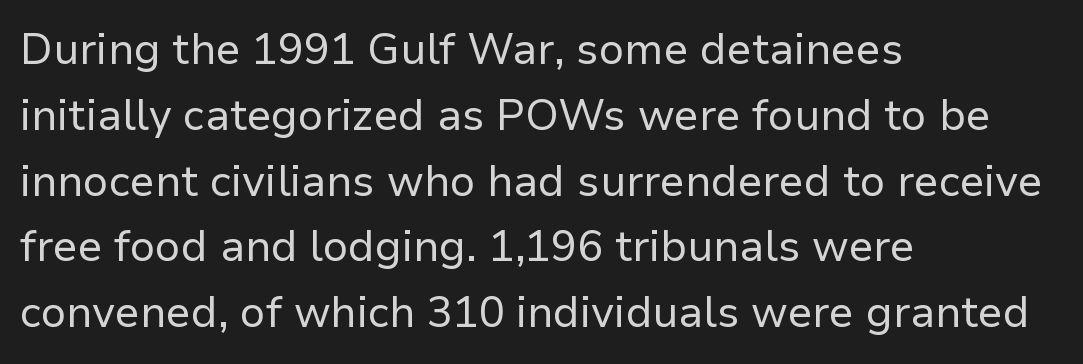
Classification — sans serif. Proportional: the letters do not fall into vertical columns. How would I describe the line gaps? Plain and ordinary. The face used here is rendered with its standard letterfit.
